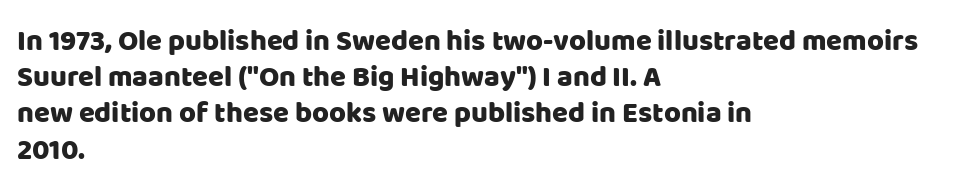
{"serif": "no", "italic": "no", "width": "normal", "stroke_contrast": "low", "x_height": "large", "monospaced": "no", "underline": "no", "align": "left", "line_spacing": "normal", "line_spacing_ratio": 1.25, "letter_spacing": "normal", "letter_spacing_em": 0.0, "glyph_px": 29}
